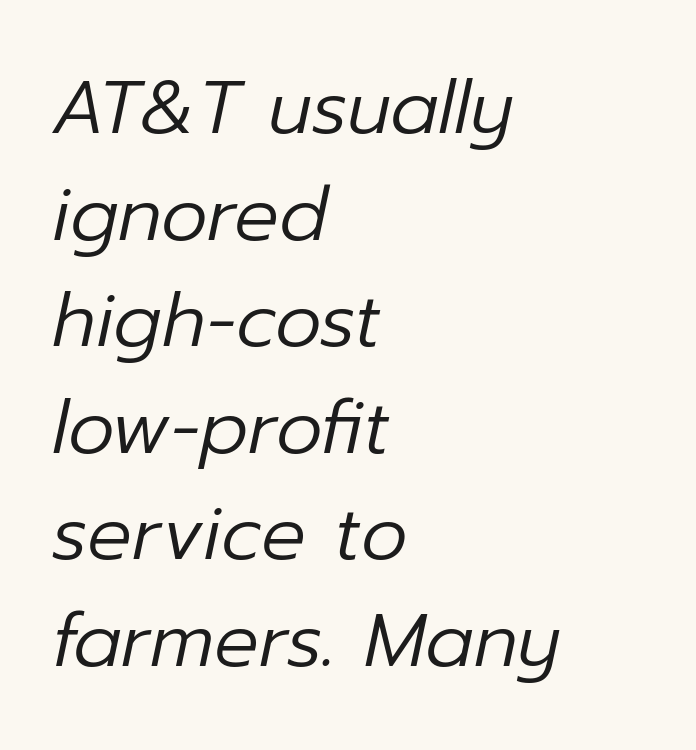
Q: Is the text bold? A: No.
Q: Is the text italic (slanted)? A: Yes, it leans right by about 12 degrees.
Q: Is the text underlined? A: No.
Q: How is the paragraph aligned? A: Left-aligned.
Q: Is the spacing between letters normal or unusually wide? A: Normal.
Q: Is the spacing between lines tight, normal or loose? A: Normal.
Q: Width (condensed, normal, or wide)? A: Normal.
Q: Stroke contrast? A: Low.
Q: x-height? A: Medium.
Q: Monospaced? A: No.
